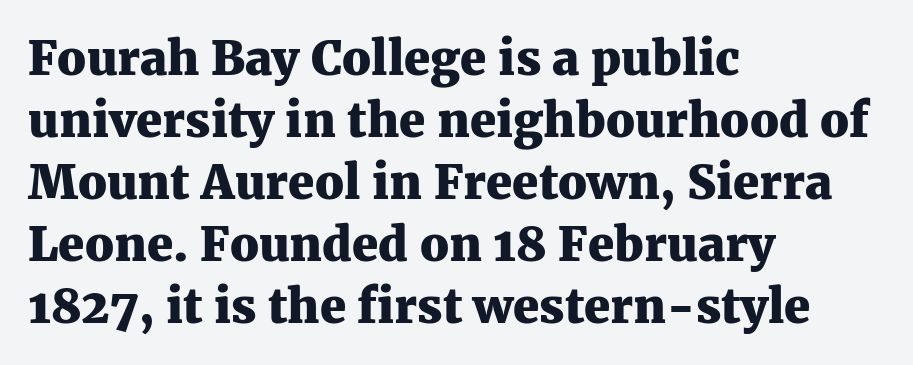
Think of a printed novel: that variable character pitch is what you see here. The gap between lines stays unmarked. Nobody touched the tracking dial on this one. The ragged edge is on the right, which tells us the setting is flush left.
